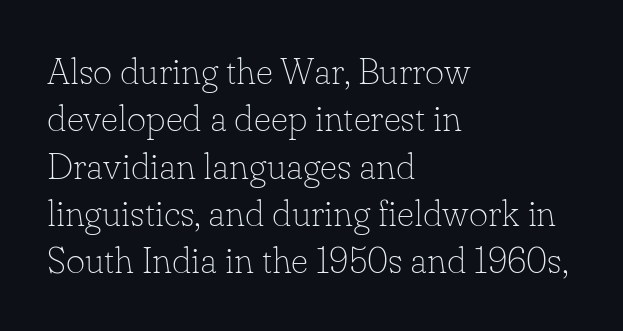
The image shows 37 px thin serif type, upright; set left-aligned, normal line spacing (1.28x), normal letter spacing, not underlined; low stroke contrast and a small x-height.
